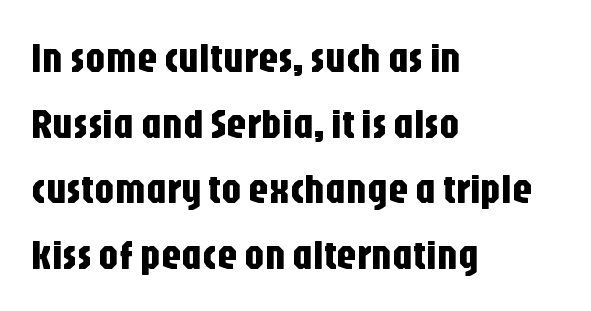
{"serif": "no", "italic": "no", "width": "condensed", "stroke_contrast": "low", "x_height": "large", "monospaced": "no", "underline": "no", "align": "left", "line_spacing": "normal", "line_spacing_ratio": 1.6, "letter_spacing": "normal", "letter_spacing_em": 0.0, "glyph_px": 41}
